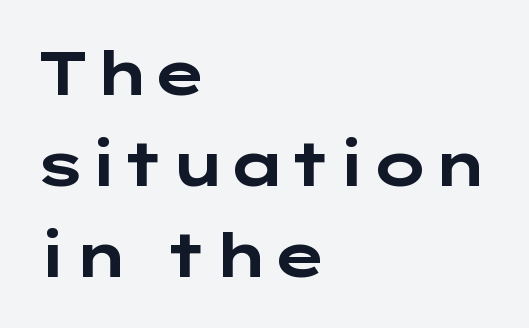
{"serif": "no", "italic": "no", "bold": "yes", "weight": "bold", "width": "wide", "stroke_contrast": "low", "x_height": "medium", "underline": "no", "align": "left", "line_spacing": "normal", "line_spacing_ratio": 1.52, "letter_spacing": "normal", "letter_spacing_em": 0.0, "glyph_px": 60}
